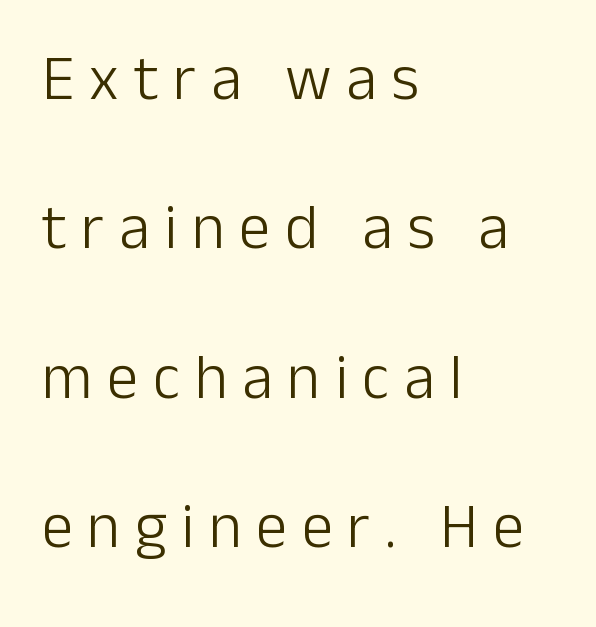
Q: Is the text bold? A: No.
Q: Is the text italic (slanted)? A: No, it is upright.
Q: Is the typeface a serif or a sans-serif typeface? A: Sans-serif.
Q: Is the text underlined? A: No.
Q: How is the paragraph aligned? A: Left-aligned.
Q: Is the spacing between letters normal or unusually wide? A: Unusually wide.
Q: Is the spacing between lines tight, normal or loose? A: Loose.
Q: Width (condensed, normal, or wide)? A: Normal.
Q: Stroke contrast? A: Low.
Q: x-height? A: Medium.
Q: Monospaced? A: No.
